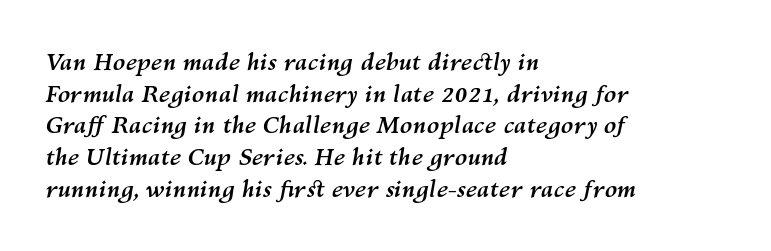
{"italic": "yes", "lean": "right", "slant_degrees": 10, "bold": "yes", "underline": "no", "align": "left", "line_spacing": "normal", "line_spacing_ratio": 1.38, "letter_spacing": "normal", "letter_spacing_em": 0.0, "glyph_px": 23}
